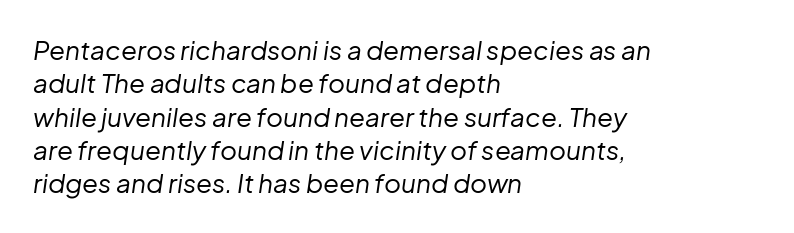
The image shows 26 px text type, italic (leaning right); set left-aligned, normal line spacing (1.28x), normal letter spacing, not underlined.
